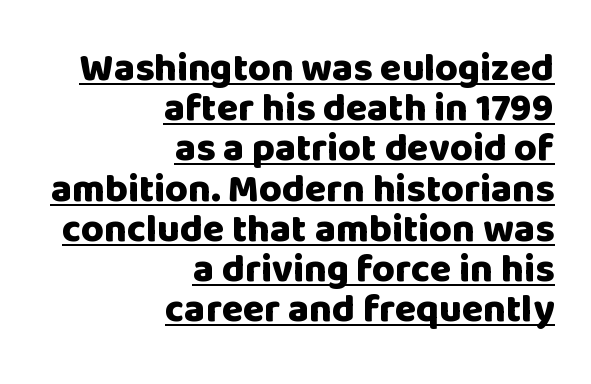
Q: Is the text bold? A: Yes.
Q: Is the text italic (slanted)? A: No, it is upright.
Q: Is the typeface a serif or a sans-serif typeface? A: Sans-serif.
Q: Is the text underlined? A: Yes.
Q: How is the paragraph aligned? A: Right-aligned.
Q: Is the spacing between letters normal or unusually wide? A: Normal.
Q: Is the spacing between lines tight, normal or loose? A: Tight.
Q: Width (condensed, normal, or wide)? A: Normal.
Q: Stroke contrast? A: Low.
Q: x-height? A: Large.
Q: Monospaced? A: No.
